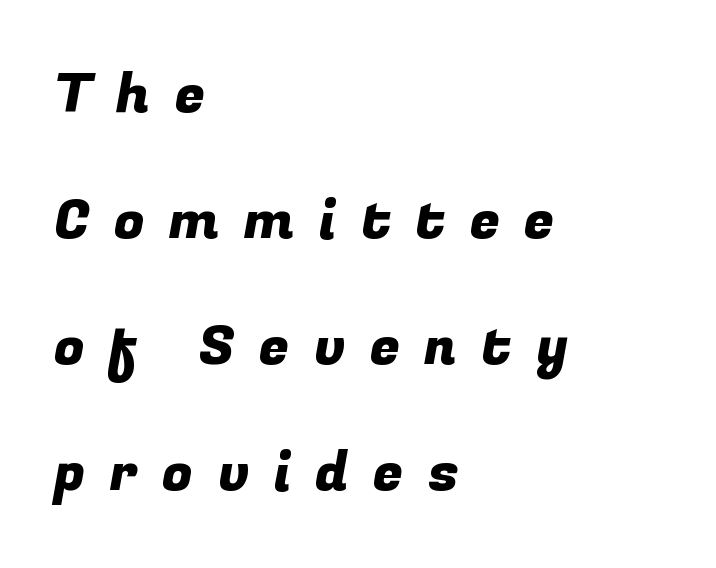
The image shows 55 px sans-serif type; set left-aligned, loose line spacing (2.29x), unusually wide letter spacing (+0.44 em), not underlined; low stroke contrast and a medium x-height.
